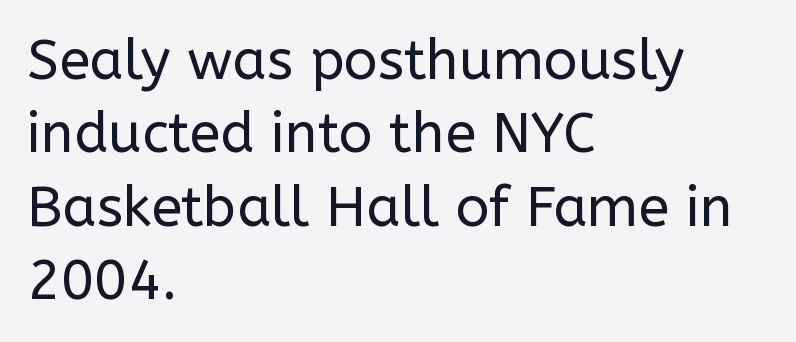
{"serif": "no", "italic": "no", "bold": "no", "weight": "regular", "width": "normal", "stroke_contrast": "low", "x_height": "medium", "monospaced": "no", "underline": "no", "align": "left", "line_spacing": "normal", "line_spacing_ratio": 1.31, "letter_spacing": "normal", "letter_spacing_em": 0.0, "glyph_px": 56}
